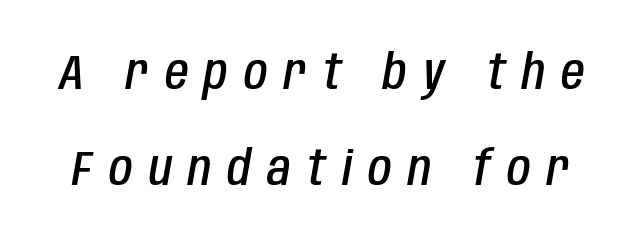
{"italic": "yes", "lean": "right", "slant_degrees": 10, "bold": "semi", "weight": "semibold", "width": "condensed", "stroke_contrast": "low", "x_height": "large", "monospaced": "no", "underline": "no", "line_spacing": "loose", "line_spacing_ratio": 2.01, "letter_spacing": "wide", "letter_spacing_em": 0.34, "glyph_px": 48}
